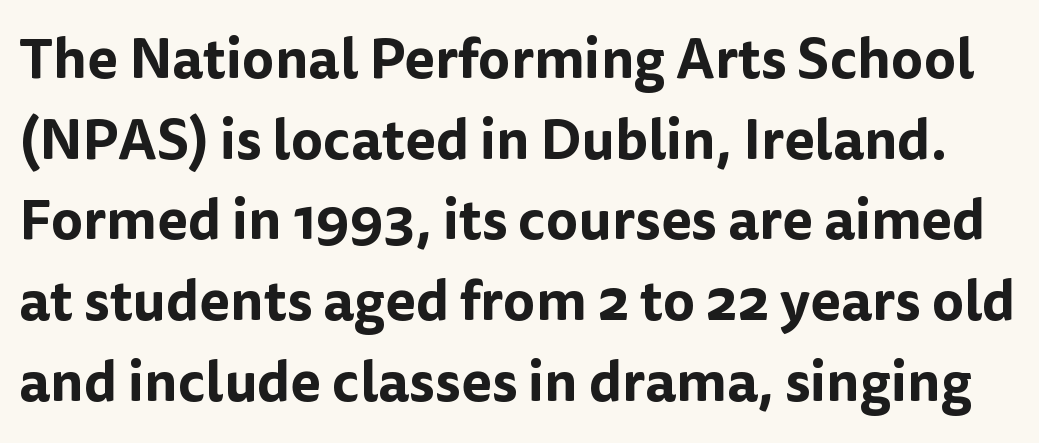
{"serif": "no", "italic": "no", "width": "normal", "stroke_contrast": "low", "x_height": "medium", "monospaced": "no", "underline": "no", "line_spacing": "normal", "line_spacing_ratio": 1.44, "letter_spacing": "normal", "letter_spacing_em": 0.0, "glyph_px": 56}
